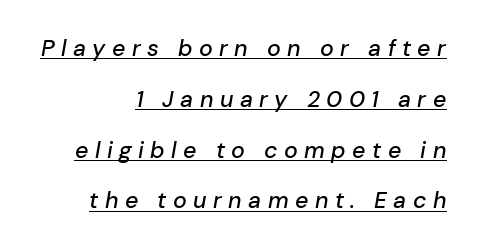
{"italic": "yes", "lean": "right", "slant_degrees": 10, "underline": "yes", "align": "right", "line_spacing": "loose", "line_spacing_ratio": 2.21, "letter_spacing": "wide", "letter_spacing_em": 0.28, "glyph_px": 23}
